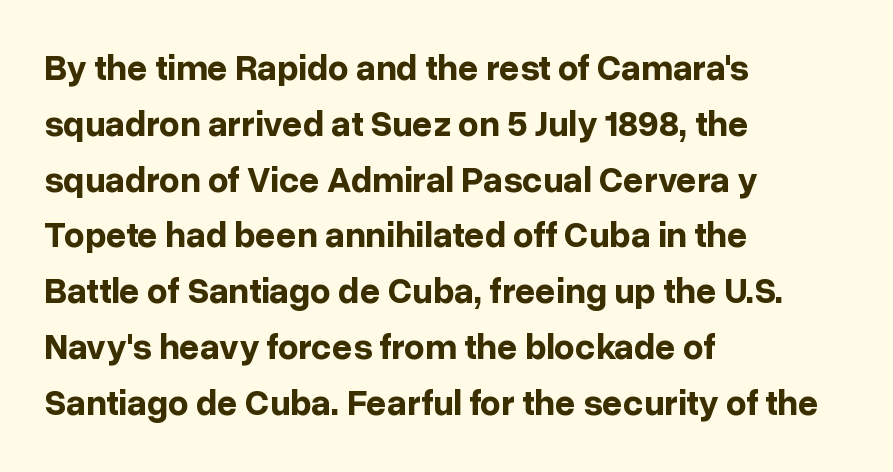
Decoration check: the copy has no underline. Ascenders rise straight up at ninety degrees. The text was rendered using a sans face with plain stroke endings. Each line starts at the same left margin while the right side varies.
